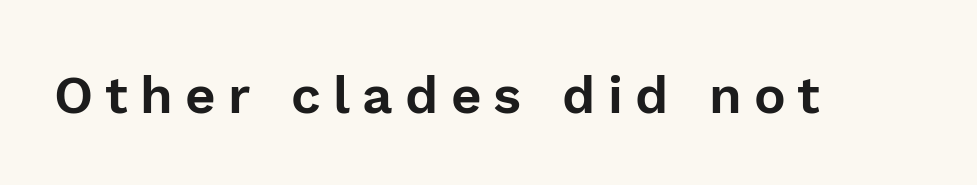
Q: Is the text italic (slanted)? A: No, it is upright.
Q: Is the typeface a serif or a sans-serif typeface? A: Sans-serif.
Q: Is the text underlined? A: No.
Q: Is the spacing between letters normal or unusually wide? A: Unusually wide.
Q: Width (condensed, normal, or wide)? A: Normal.
Q: Stroke contrast? A: Low.
Q: x-height? A: Medium.
Q: Monospaced? A: No.
